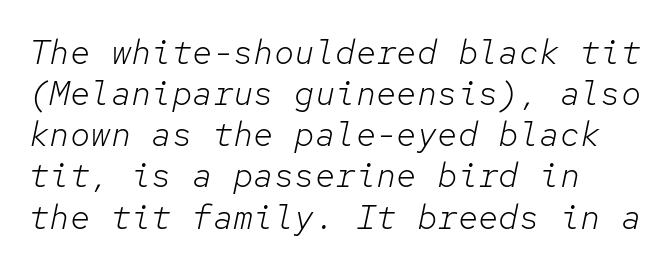
{"italic": "yes", "lean": "right", "slant_degrees": 12, "bold": "no", "weight": "light", "width": "normal", "stroke_contrast": "low", "x_height": "medium", "monospaced": "yes", "underline": "no", "align": "left", "line_spacing_ratio": 1.21, "letter_spacing": "normal", "letter_spacing_em": 0.0, "glyph_px": 34}
